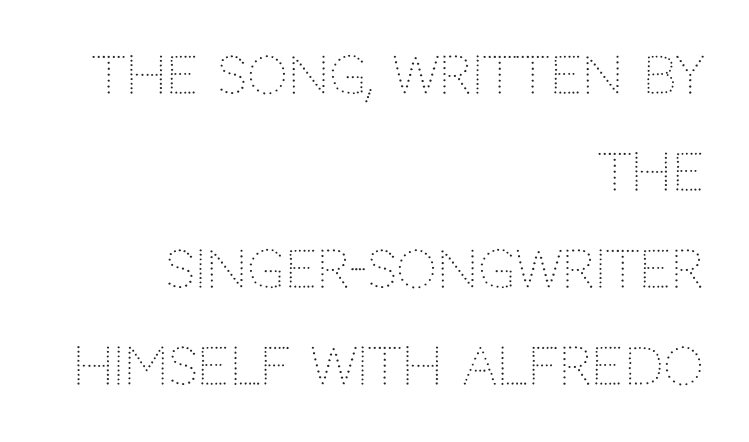
The image shows 51 px light sans-serif type, upright; set right-aligned, loose line spacing (1.9x), normal letter spacing, not underlined; low stroke contrast and a large x-height.
